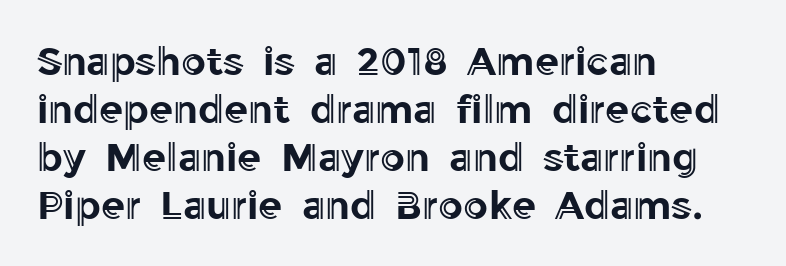
The image shows 39 px text type, upright; set left-aligned, line spacing 1.23x, normal letter spacing, not underlined; a medium x-height.
